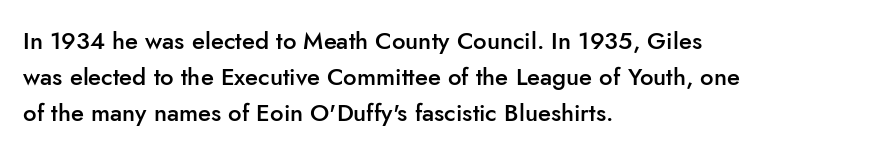
The image shows 24 px text type, upright; set left-aligned, normal line spacing (1.49x), normal letter spacing, not underlined.
